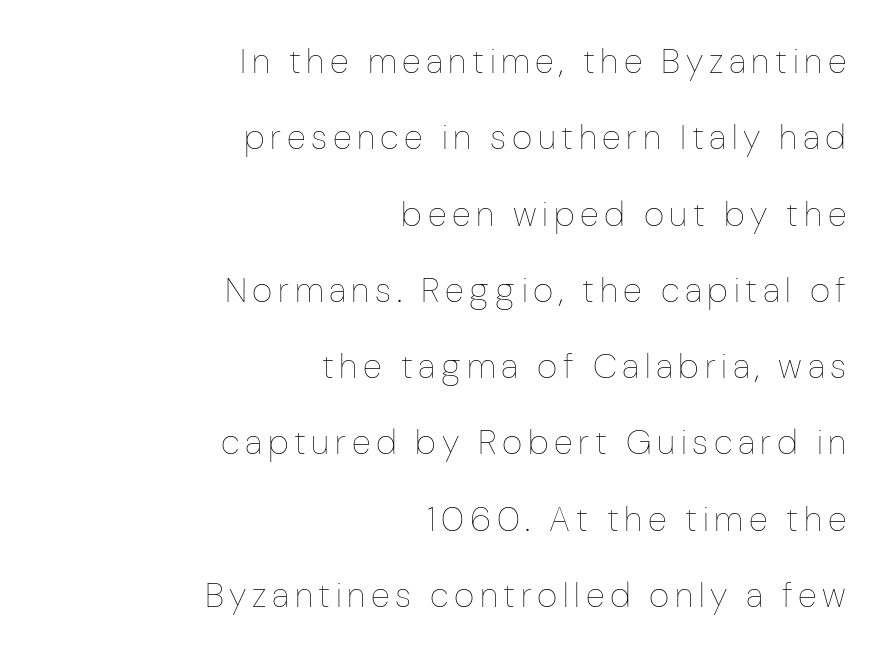
The space between consecutive lines is lavish. Here the designer chose a conventional face with non-uniform glyph widths. Type without underlining. The weight would be labelled regular, book, light, or lighter still. Is the block centered? No — it sits flush against the right margin.
